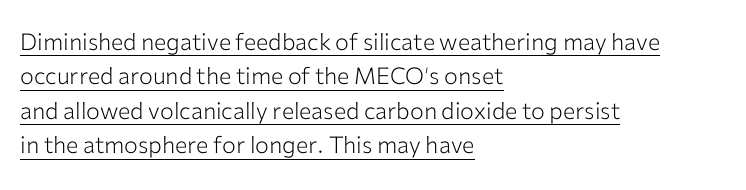
The image shows 23 px text type, upright; set left-aligned, normal line spacing (1.5x), normal letter spacing, underlined.
